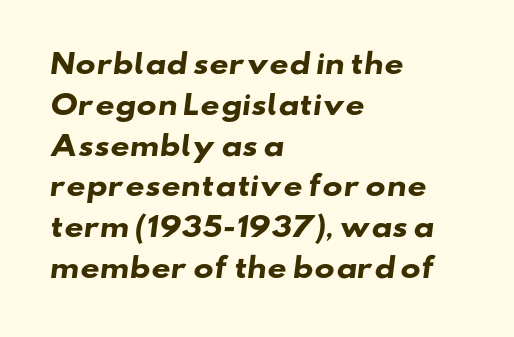
The image shows 27 px bold type; set left-aligned, normal line spacing (1.51x), normal letter spacing, not underlined.
